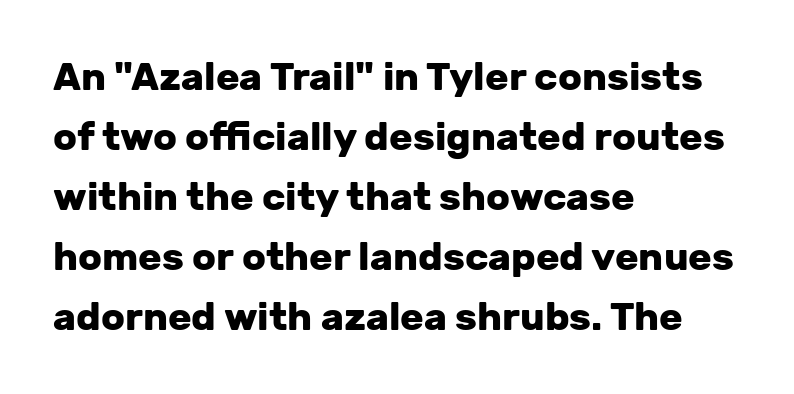
The face used here is a sans, in the tradition of grotesques and geometrics. The specimen omits any rule beneath the text block's lines. Summary of weight: heavy, a full bold. Each new line begins a customary step beneath the previous one. Quick note: not italic, upright.
